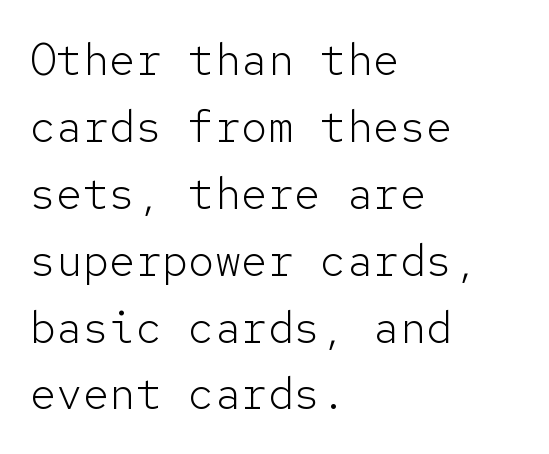
{"serif": "no", "italic": "no", "bold": "no", "weight": "light", "width": "normal", "stroke_contrast": "low", "x_height": "medium", "monospaced": "yes", "underline": "no", "align": "left", "line_spacing": "normal", "line_spacing_ratio": 1.52, "letter_spacing": "normal", "letter_spacing_em": 0.0, "glyph_px": 44}
